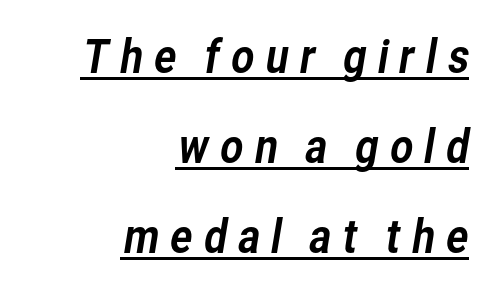
The image shows 45 px sans-serif type; set right-aligned, loose line spacing (2.0x), unusually wide letter spacing (+0.2 em), underlined; low stroke contrast and a medium x-height.
